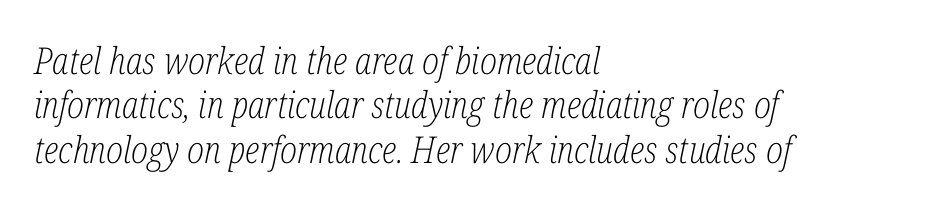
Q: Is the text bold? A: No.
Q: Is the text italic (slanted)? A: Yes, it leans right by about 12 degrees.
Q: Is the typeface a serif or a sans-serif typeface? A: Serif.
Q: Is the text underlined? A: No.
Q: How is the paragraph aligned? A: Left-aligned.
Q: Is the spacing between letters normal or unusually wide? A: Normal.
Q: Width (condensed, normal, or wide)? A: Condensed.
Q: Stroke contrast? A: Low.
Q: x-height? A: Medium.
Q: Monospaced? A: No.
